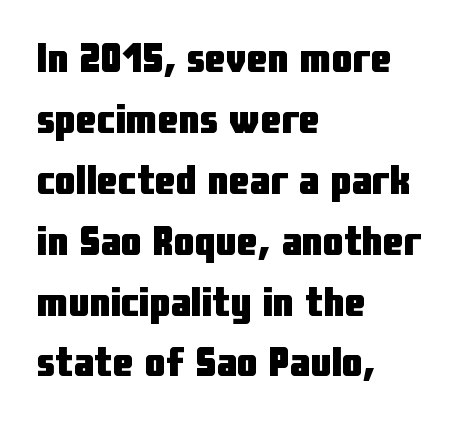
The image shows 42 px heavy, condensed sans-serif type, upright; set left-aligned, normal line spacing (1.45x), normal letter spacing, not underlined; low stroke contrast and a medium x-height.
